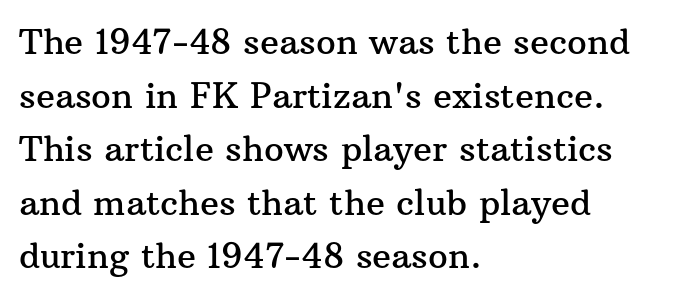
Q: Is the text italic (slanted)? A: No, it is upright.
Q: Is the typeface a serif or a sans-serif typeface? A: Serif.
Q: Is the text underlined? A: No.
Q: How is the paragraph aligned? A: Left-aligned.
Q: Is the spacing between letters normal or unusually wide? A: Normal.
Q: Is the spacing between lines tight, normal or loose? A: Normal.
Q: Width (condensed, normal, or wide)? A: Normal.
Q: Stroke contrast? A: Medium.
Q: x-height? A: Medium.
Q: Monospaced? A: No.
